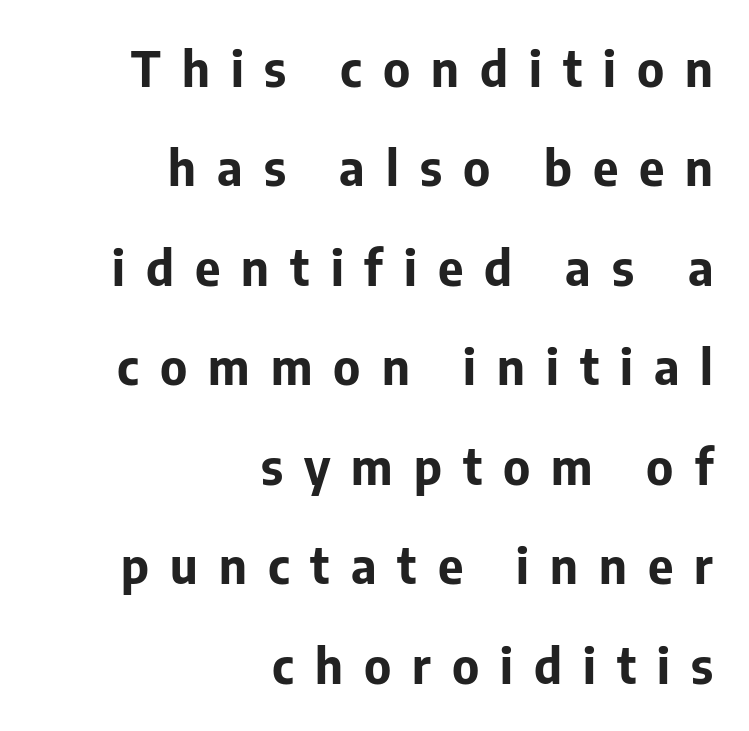
The image shows 49 px bold sans-serif type, upright; set right-aligned, loose line spacing (2.03x), unusually wide letter spacing (+0.43 em), not underlined; low stroke contrast and a medium x-height.
